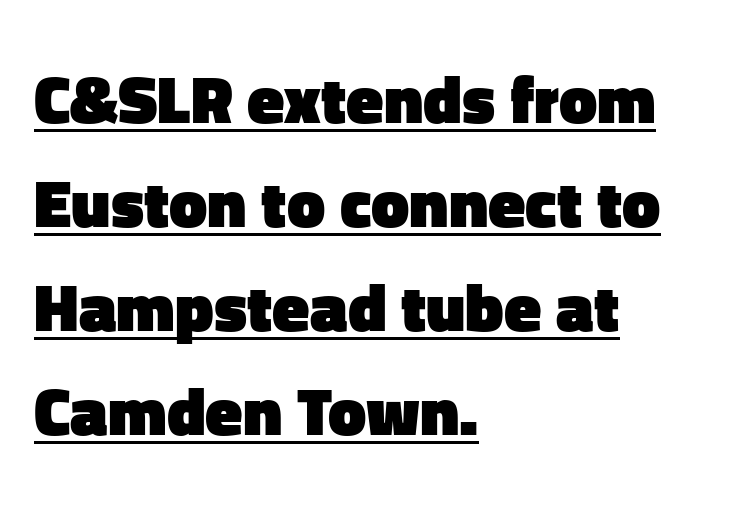
This sample carries an underscore along the baseline area. Thick stems and heavy bowls — unmistakably bold. The horizontal fit of the characters is conventional and even. A sans-serif font was chosen for this passage.
